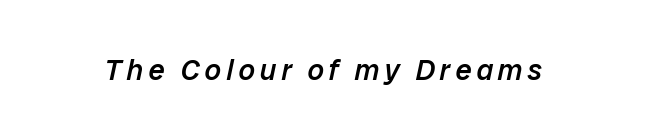
{"italic": "yes", "lean": "right", "slant_degrees": 12, "bold": "semi", "weight": "semibold", "width": "normal", "stroke_contrast": "low", "x_height": "medium", "monospaced": "no", "underline": "no", "glyph_px": 29}
